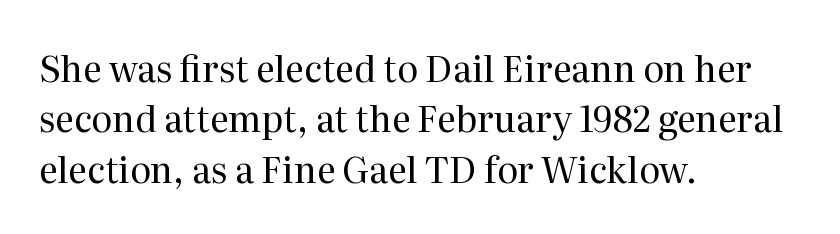
{"serif": "yes", "italic": "no", "bold": "no", "weight": "regular", "width": "normal", "stroke_contrast": "medium", "x_height": "medium", "monospaced": "no", "underline": "no", "align": "left", "line_spacing": "normal", "line_spacing_ratio": 1.4, "letter_spacing": "normal", "letter_spacing_em": 0.0, "glyph_px": 36}
